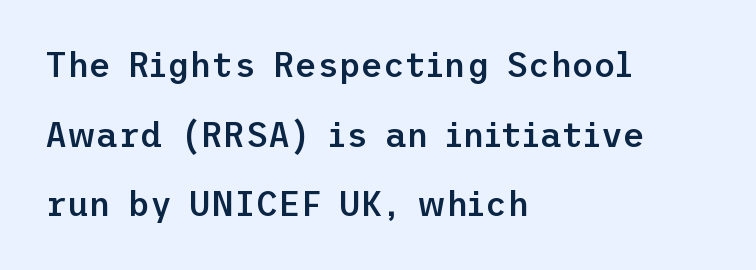
The image shows 34 px semibold sans-serif type, upright; set left-aligned, loose line spacing (2.05x), normal letter spacing, not underlined; low stroke contrast and a medium x-height.
